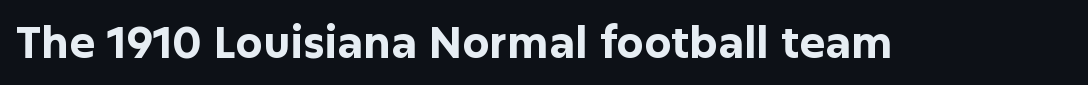
The image shows 43 px bold sans-serif type, upright; set normal letter spacing, not underlined; low stroke contrast and a medium x-height.
